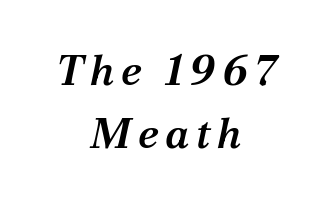
{"serif": "yes", "italic": "yes", "lean": "right", "slant_degrees": 12, "bold": "semi", "weight": "semibold", "width": "normal", "stroke_contrast": "medium", "x_height": "medium", "monospaced": "no", "underline": "no", "align": "center", "line_spacing": "normal", "line_spacing_ratio": 1.5, "glyph_px": 42}
